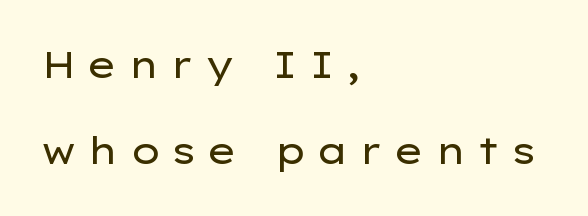
The rendering anchors every line to the left-hand side. Nothing sits at the stroke ends, so this counts as sans-serif. The typography opts for an upright posture over an oblique one. Looks like regular typesetting: each glyph gets only the width it needs.
